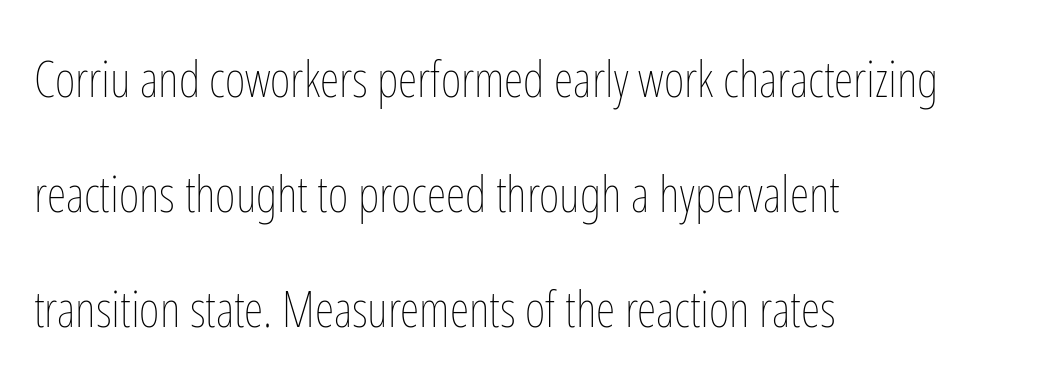
The image shows 50 px thin, condensed type, upright; set left-aligned, loose line spacing (2.3x), normal letter spacing, not underlined; low stroke contrast and a medium x-height.
